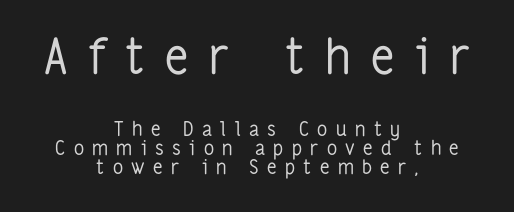
Size hierarchy here favors the leading block over the trailing one. Nope, not italic — everything's standing straight. Font category for this specimen: sans-serif. Bold? No — there's no thickening of the strokes. Is there much room between lines? No — they nearly touch.
